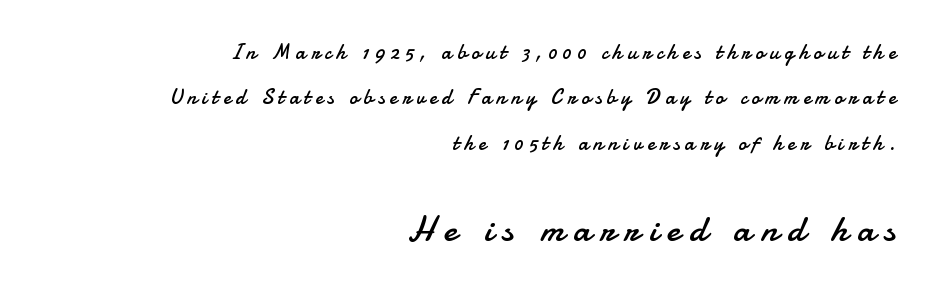
The image shows 37 px regular-weight sans-serif type; set right-aligned, loose line spacing (2.16x), unusually wide letter spacing (+0.25 em), not underlined; the second (bottom) block is 1.76x larger; low stroke contrast and a small x-height.
